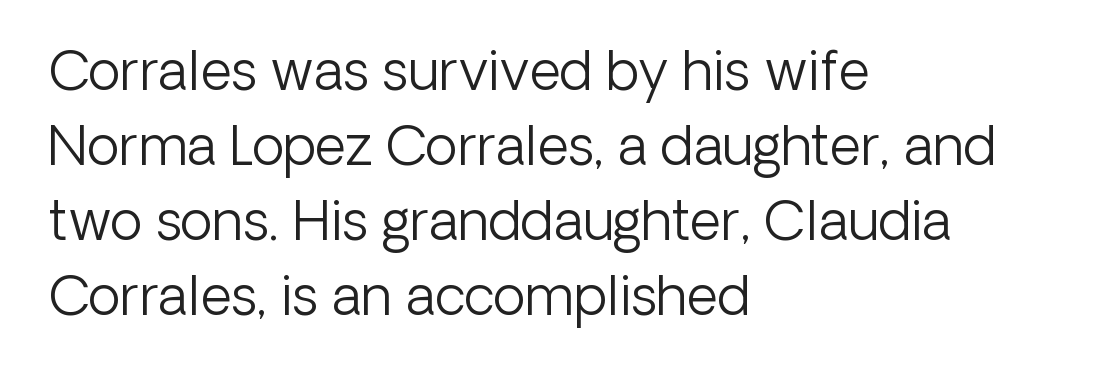
The face used here is a sans, in the tradition of grotesques and geometrics. Interline gaps are of average width in this sample. Think standard paragraph weight, or any step lighter than that. Descender tails drop into unmarked territory. Typeset ragged right — the left edge is the straight one.
